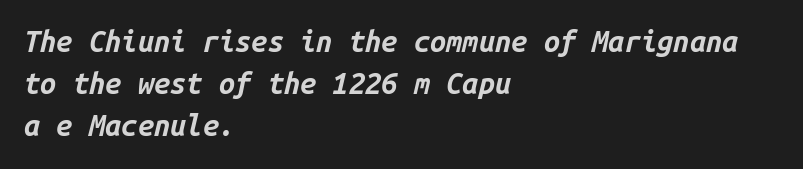
The image shows 29 px bold type, italic (leaning right), monospaced; set left-aligned, normal line spacing (1.45x), normal letter spacing, not underlined; low stroke contrast and a medium x-height.
